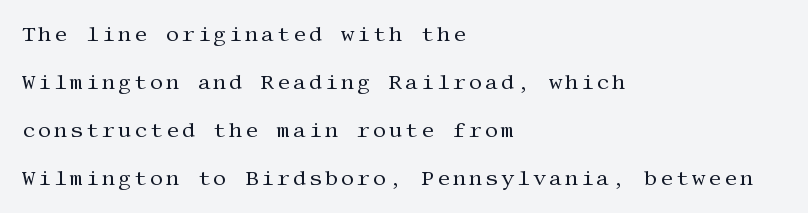
Q: Is the text bold? A: No.
Q: Is the text italic (slanted)? A: No, it is upright.
Q: Is the text underlined? A: No.
Q: How is the paragraph aligned? A: Left-aligned.
Q: Is the spacing between lines tight, normal or loose? A: Loose.
